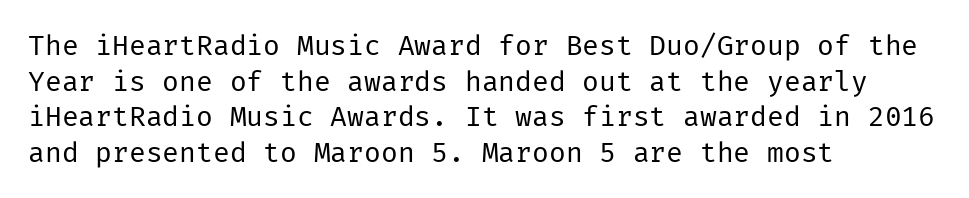
Nope, not italic — everything's standing straight. Nobody drew a line under any word here. A typesetter would call this leading conventional body-copy spacing. Look at the bottom of the vertical strokes: they stop flat, with no serifs. The face looks like a standard text weight, possibly lighter. The setting favours the left margin, as ordinary paragraphs usually do.
